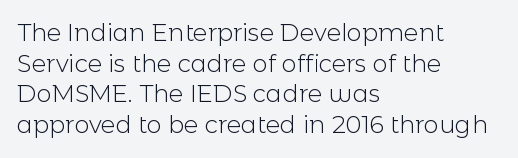
The image shows 24 px text type, upright; set left-aligned, normal line spacing (1.28x), normal letter spacing, not underlined.
